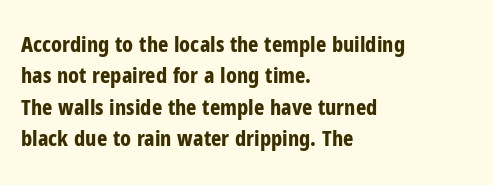
The image shows 22 px bold type, upright; set left-aligned, normal line spacing (1.43x), normal letter spacing, not underlined.
